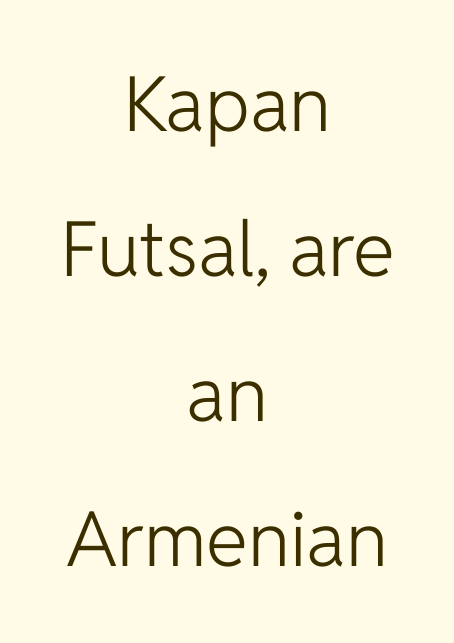
This sample has the flowing, uneven cadence of proportional lettering. Leftover space on each line is divided equally before and after the words. The typeface has the unassuming heft of standard copy or less. Honestly, the letter spacing is just normal — you wouldn't notice it.
